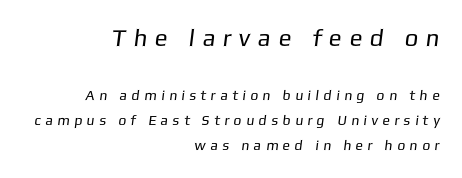
Descenders hang freely into open space. Size hierarchy here favors the leading block over the trailing one. Bold? No — there's no thickening of the strokes. Does the copy run flush right? Yes — the right margin is perfectly even. Glyph-to-glyph distance is far greater than everyday printed text.
